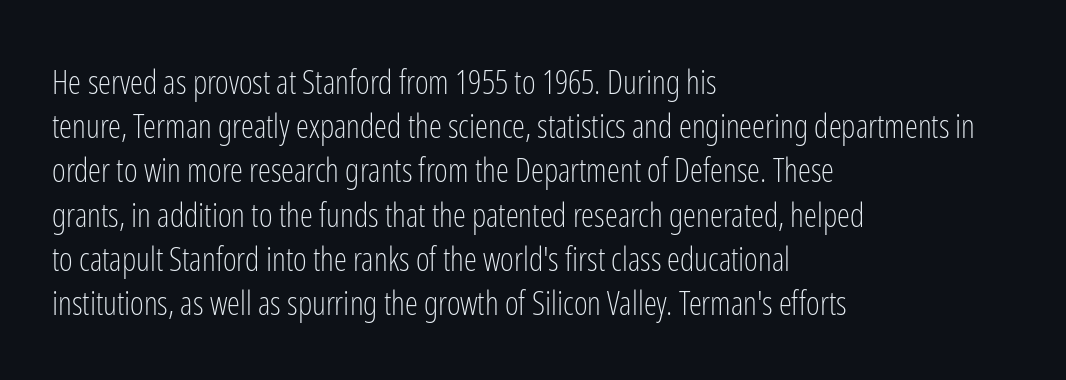
This rendering features lettering with no underline. Baseline-to-baseline distance is the conventional proportion of letter height. You can tell from the bare stems that sans-serif type was used. Counters stay open thanks to moderate or lighter strokes.
